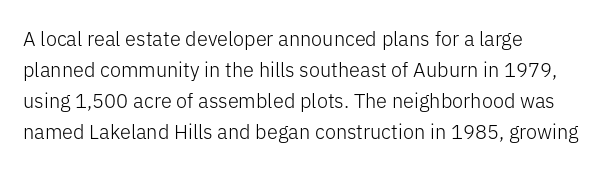
The face looks like a standard text weight, possibly lighter. The type is set solid horizontally, with unmodified tracking. The lettering stays uniformly vertical, giving the passage a roman look. Leading: standard. Casual observation: everything's shoved over to the left.
